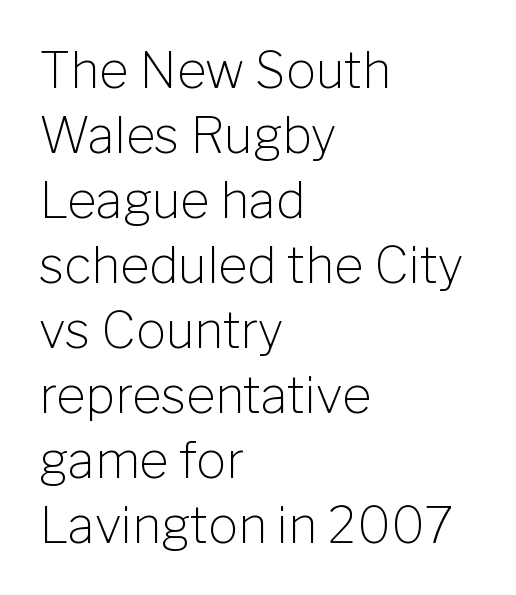
The image shows 50 px light sans-serif type, upright; set left-aligned, normal line spacing (1.3x), normal letter spacing, not underlined; low stroke contrast and a medium x-height.
